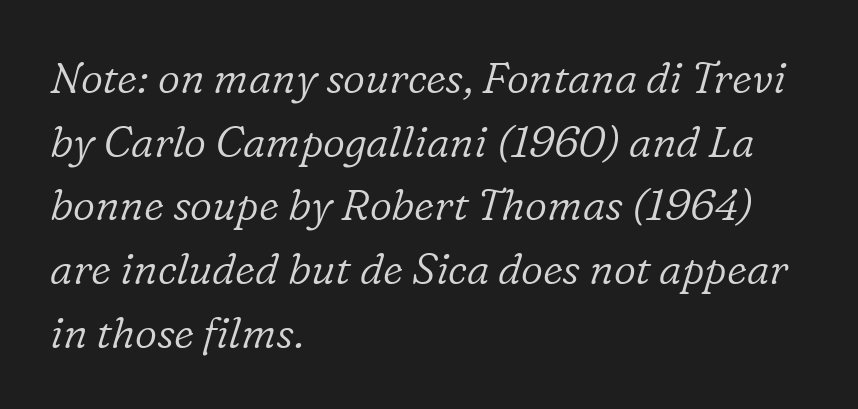
Q: Is the text bold? A: No.
Q: Is the text italic (slanted)? A: Yes, it leans right by about 16 degrees.
Q: Is the typeface a serif or a sans-serif typeface? A: Serif.
Q: Is the text underlined? A: No.
Q: How is the paragraph aligned? A: Left-aligned.
Q: Is the spacing between letters normal or unusually wide? A: Normal.
Q: Is the spacing between lines tight, normal or loose? A: Normal.
Q: Width (condensed, normal, or wide)? A: Normal.
Q: Stroke contrast? A: Low.
Q: x-height? A: Medium.
Q: Monospaced? A: No.
